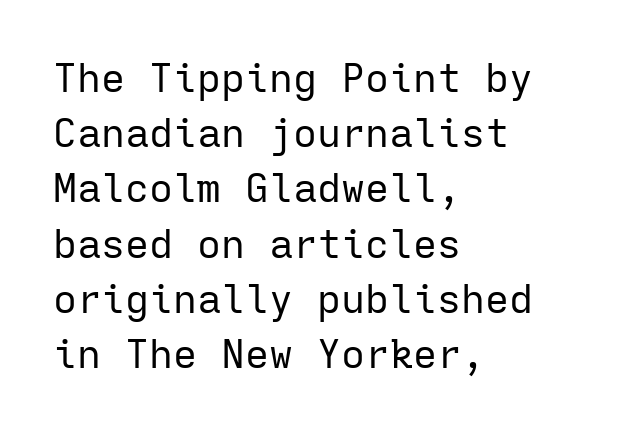
Q: Is the text bold? A: No.
Q: Is the text italic (slanted)? A: No, it is upright.
Q: Is the typeface a serif or a sans-serif typeface? A: Sans-serif.
Q: Is the text underlined? A: No.
Q: How is the paragraph aligned? A: Left-aligned.
Q: Is the spacing between letters normal or unusually wide? A: Normal.
Q: Is the spacing between lines tight, normal or loose? A: Normal.
Q: Width (condensed, normal, or wide)? A: Normal.
Q: Stroke contrast? A: Low.
Q: x-height? A: Medium.
Q: Monospaced? A: Yes.
